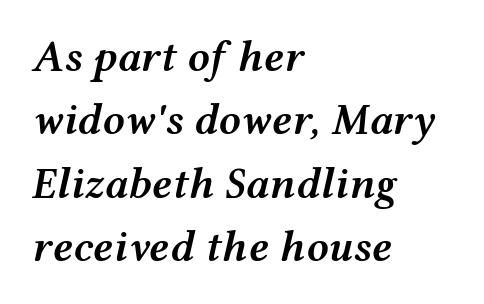
The image shows 44 px semibold, wide type, italic (leaning right); set left-aligned, normal line spacing (1.44x), normal letter spacing, not underlined; medium stroke contrast and a medium x-height.
